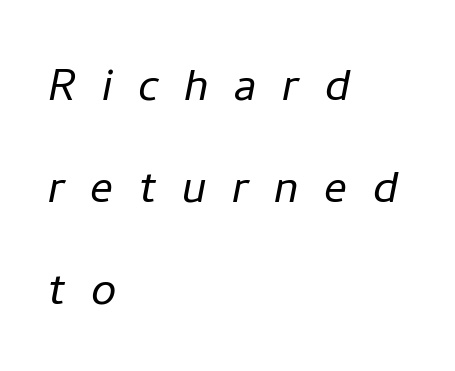
The image shows 57 px light type, italic (leaning right); set left-aligned, line spacing 1.79x, unusually wide letter spacing (+0.45 em), not underlined; low stroke contrast and a medium x-height.
